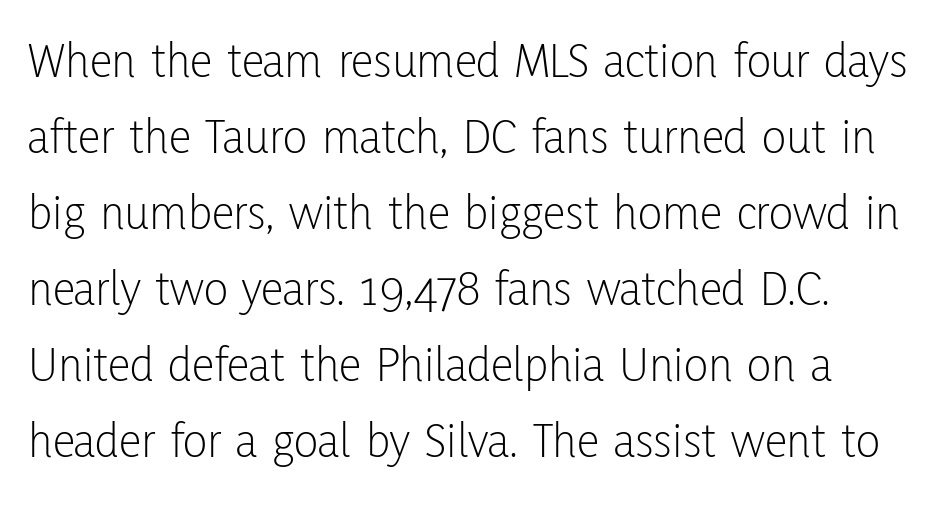
{"serif": "no", "italic": "no", "bold": "no", "weight": "light", "width": "condensed", "stroke_contrast": "low", "x_height": "medium", "monospaced": "no", "underline": "no", "line_spacing": "normal", "line_spacing_ratio": 1.49, "letter_spacing": "normal", "letter_spacing_em": 0.0, "glyph_px": 51}
